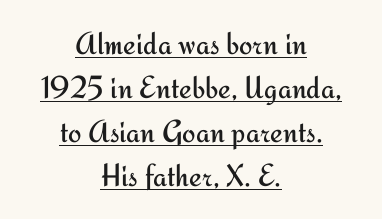
{"serif": "no", "italic": "no", "bold": "no", "weight": "regular", "width": "normal", "stroke_contrast": "medium", "x_height": "small", "monospaced": "no", "underline": "yes", "align": "center", "line_spacing": "normal", "line_spacing_ratio": 1.38, "letter_spacing": "normal", "letter_spacing_em": 0.0, "glyph_px": 32}
